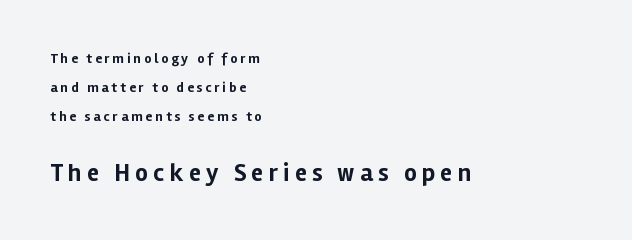
This rendering widens character spacing well past its baseline value. What weight is shown? A full bold with thick strokes. In CSS terms this would be text-align: left. Descenders are the only things crossing below the line. You could fit nearly another row in the gap between these rows.
